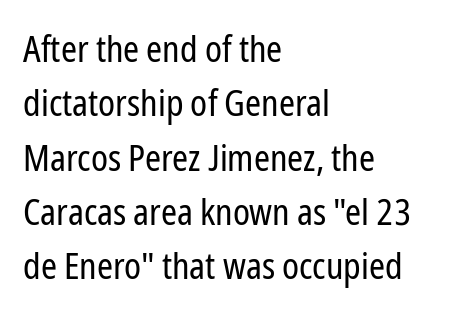
The image shows 36 px regular-weight, condensed sans-serif type, upright; set left-aligned, normal line spacing (1.51x), normal letter spacing, not underlined; low stroke contrast and a medium x-height.
